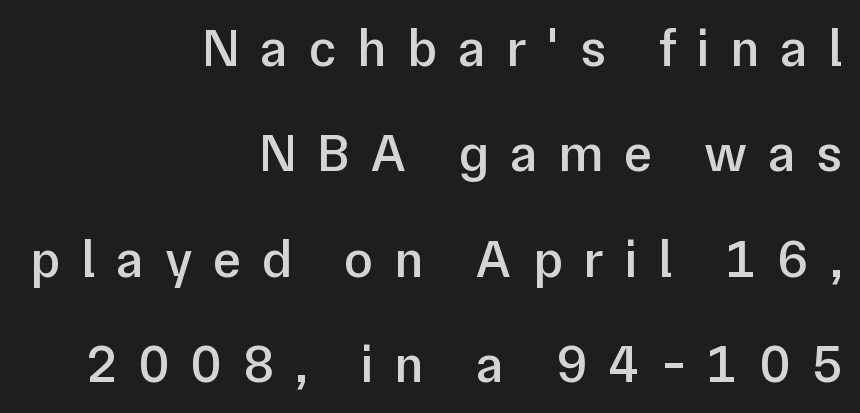
The rendering inserts visible extra space after every character. Every character sits straight up, as roman type does. This is sans-serif lettering, the kind often seen on screens and signage. Reading down the block, your eye finds every line finishing at a fixed right position. Only glyphs here, with clear space below each row. Heft: intermediate — a semibold.
